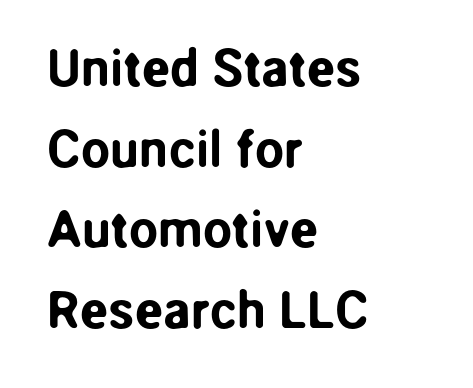
The image shows 52 px sans-serif type, upright; set left-aligned, normal line spacing (1.55x), normal letter spacing, not underlined; low stroke contrast and a medium x-height.
